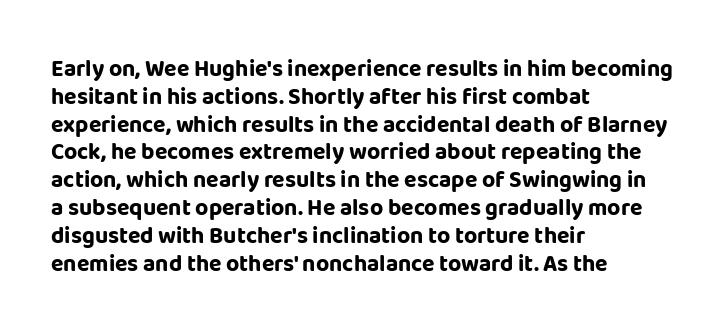
Short and long lines alike share a common starting point at left. Unlike italic type, these characters show no tilt at all. The passage shown is emphatically bold. The face used here is rendered with its standard letterfit. The space beneath each line is pristine and unruled.
